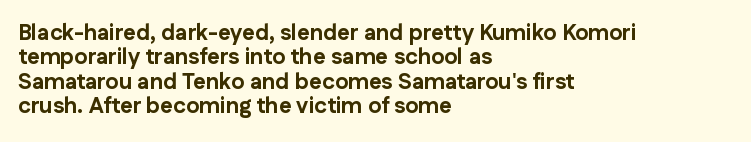
Line starts are locked; line ends wander. Set as a true bold cut, around the 700 mark. The lines are packed closely together with very little leading. Only glyphs here, with clear space below each row.
